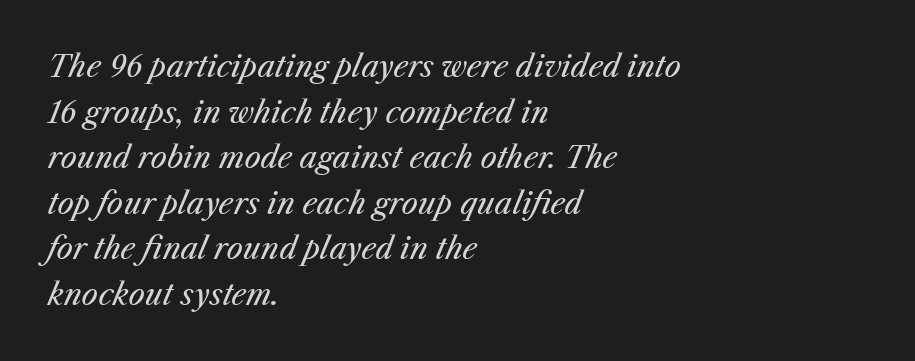
Q: Is the text bold? A: No.
Q: Is the text italic (slanted)? A: Yes, it leans right by about 25 degrees.
Q: Is the text underlined? A: No.
Q: How is the paragraph aligned? A: Left-aligned.
Q: Is the spacing between letters normal or unusually wide? A: Normal.
Q: Is the spacing between lines tight, normal or loose? A: Normal.
Q: Width (condensed, normal, or wide)? A: Normal.
Q: Stroke contrast? A: Medium.
Q: x-height? A: Medium.
Q: Monospaced? A: No.
